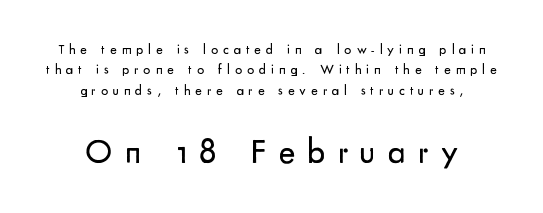
{"serif": "no", "italic": "no", "bold": "no", "weight": "regular", "width": "normal", "stroke_contrast": "low", "x_height": "small", "monospaced": "no", "underline": "no", "align": "center", "line_spacing": "normal", "line_spacing_ratio": 1.46, "letter_spacing": "wide", "letter_spacing_em": 0.35, "larger_block": "second", "size_ratio": 2.5, "glyph_px": 35}
